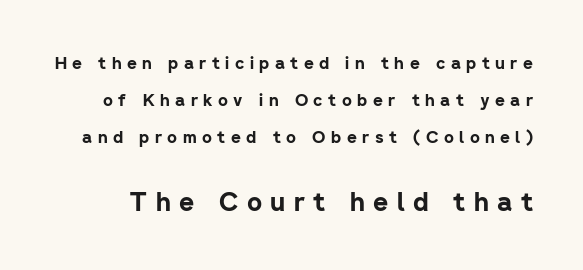
Q: Is the text bold? A: Yes.
Q: Is the text italic (slanted)? A: No, it is upright.
Q: Is the text underlined? A: No.
Q: Is the spacing between letters normal or unusually wide? A: Unusually wide.
Q: Is the spacing between lines tight, normal or loose? A: Loose.
Q: Which block of text is set in a larger size, the first (top) or the second (bottom)? A: The second (bottom) one.
